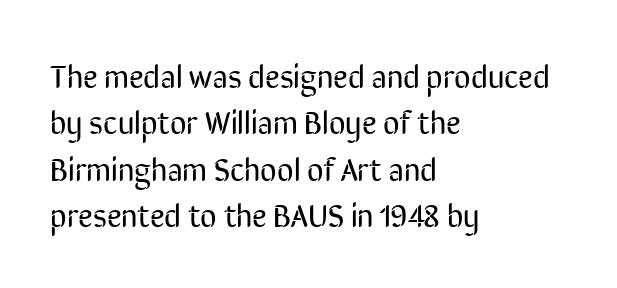
The image shows 32 px regular-weight, condensed sans-serif type, upright; set left-aligned, normal line spacing (1.45x), normal letter spacing, not underlined; low stroke contrast and a medium x-height.
